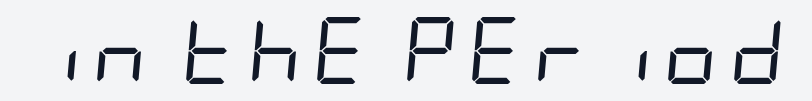
{"italic": "yes", "lean": "right", "slant_degrees": 5, "bold": "no", "weight": "regular", "width": "condensed", "stroke_contrast": "low", "x_height": "large", "underline": "no", "glyph_px": 67}
